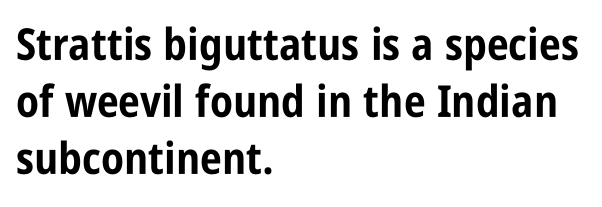
Q: Is the text bold? A: Yes.
Q: Is the text italic (slanted)? A: No, it is upright.
Q: Is the typeface a serif or a sans-serif typeface? A: Sans-serif.
Q: Is the text underlined? A: No.
Q: How is the paragraph aligned? A: Left-aligned.
Q: Is the spacing between letters normal or unusually wide? A: Normal.
Q: Is the spacing between lines tight, normal or loose? A: Normal.
Q: Width (condensed, normal, or wide)? A: Condensed.
Q: Stroke contrast? A: Low.
Q: x-height? A: Large.
Q: Monospaced? A: No.
